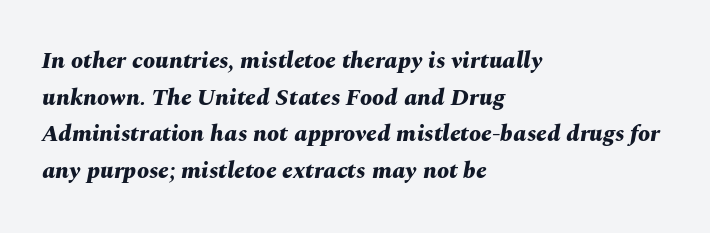
Q: Is the text bold? A: Yes.
Q: Is the text italic (slanted)? A: Yes, it leans right by about 10 degrees.
Q: Is the text underlined? A: No.
Q: How is the paragraph aligned? A: Left-aligned.
Q: Is the spacing between letters normal or unusually wide? A: Normal.
Q: Is the spacing between lines tight, normal or loose? A: Normal.
